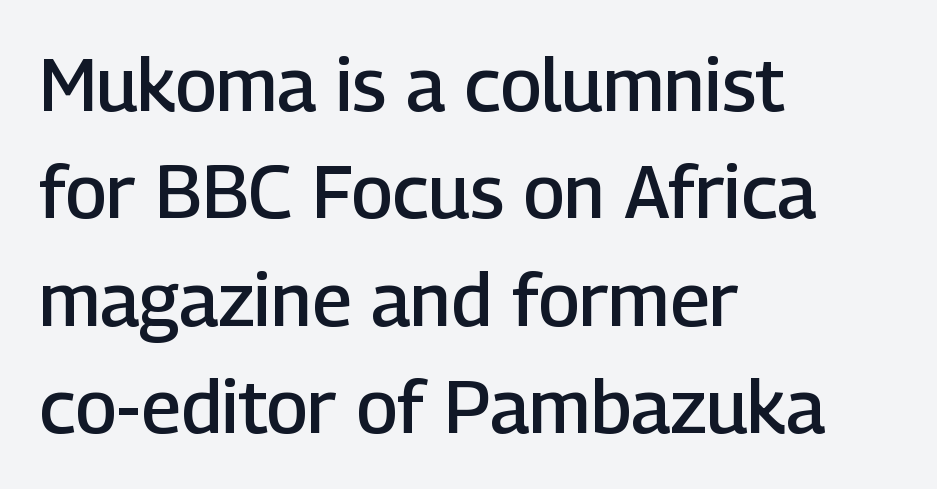
Layout note: lines flush left. Character widths vary here, with narrow letters taking less room than wide ones. I'd call this a sans setting — the letters go barefoot. The face used here is rendered with its standard letterfit. Normally led — the rows are evenly, conventionally spaced. Its strokes are somewhat broadened, the hallmark of semibold type.
